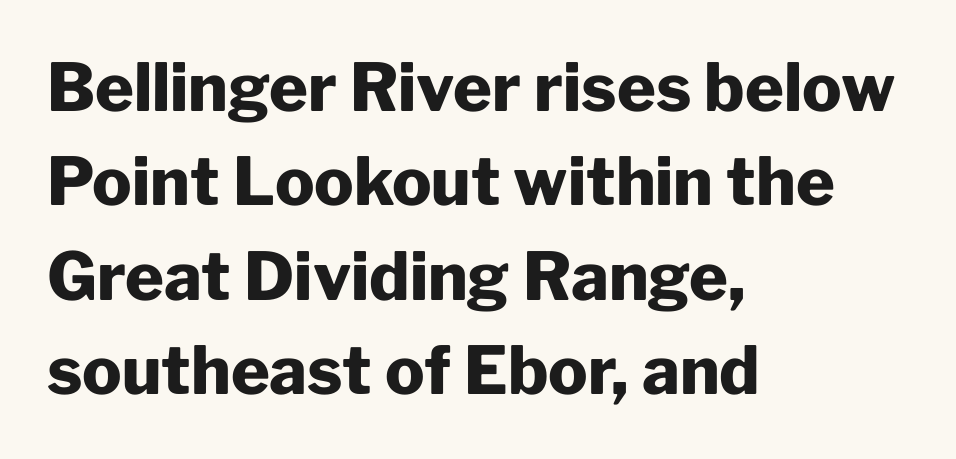
The image shows 66 px heavy sans-serif type, upright; set left-aligned, normal line spacing (1.43x), normal letter spacing, not underlined; low stroke contrast and a medium x-height.
